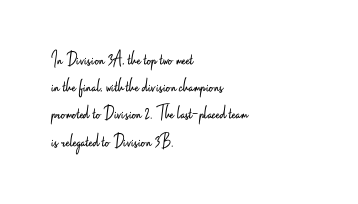
{"bold": "no", "underline": "no", "align": "left", "line_spacing": "normal", "line_spacing_ratio": 1.36, "letter_spacing": "normal", "letter_spacing_em": 0.0, "glyph_px": 20}
